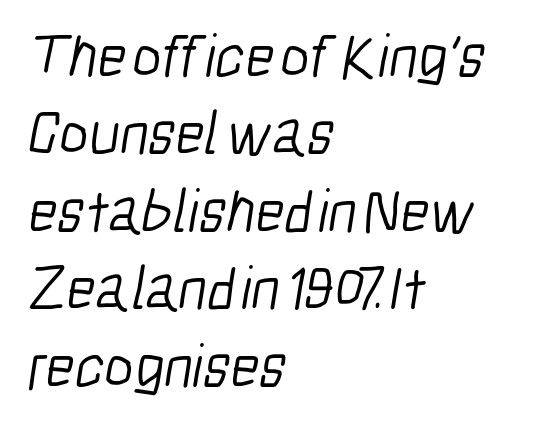
{"serif": "no", "bold": "no", "weight": "light", "width": "condensed", "stroke_contrast": "low", "x_height": "medium", "monospaced": "no", "underline": "no", "align": "left", "line_spacing": "normal", "line_spacing_ratio": 1.25, "letter_spacing": "normal", "letter_spacing_em": 0.0, "glyph_px": 62}
